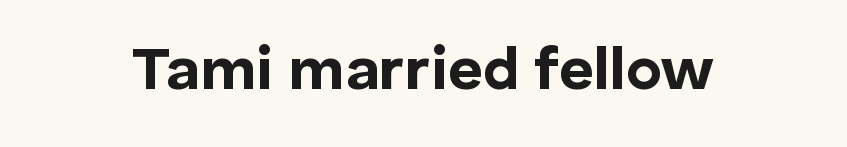
Does extra space separate the letters? No, they use regular spacing. Are there feet on the stems? There aren't — it's a sans. Here the designer chose a conventional face with non-uniform glyph widths. Letters rest on an invisible, unmarked baseline. The letters stand upright; this is a roman face.
